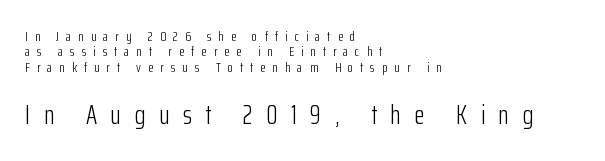
Q: Is the text bold? A: No.
Q: Is the text italic (slanted)? A: No, it is upright.
Q: Is the text underlined? A: No.
Q: How is the paragraph aligned? A: Left-aligned.
Q: Is the spacing between letters normal or unusually wide? A: Unusually wide.
Q: Is the spacing between lines tight, normal or loose? A: Tight.
Q: Which block of text is set in a larger size, the first (top) or the second (bottom)? A: The second (bottom) one.
